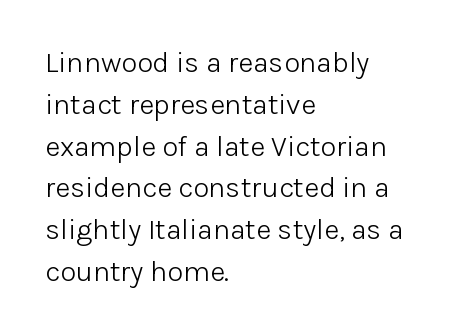
The image shows 29 px light sans-serif type, upright; set left-aligned, normal line spacing (1.44x), normal letter spacing, not underlined; low stroke contrast and a medium x-height.
